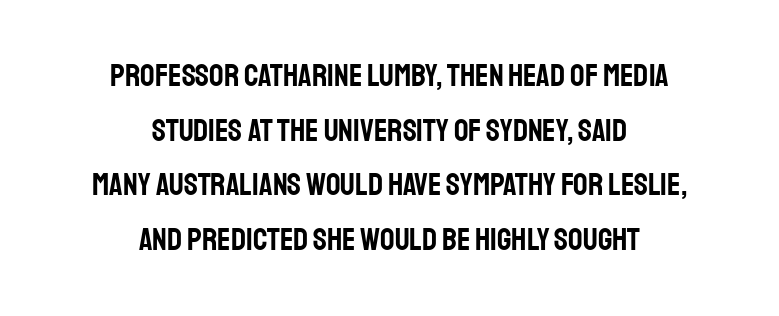
Rule under the text: the space is simply empty. The setting favours the middle, as headings and verse often do. Each letter keeps its own natural width here, so spacing adapts to shape. Type style note: lacks serifs. Upright lettering throughout.
